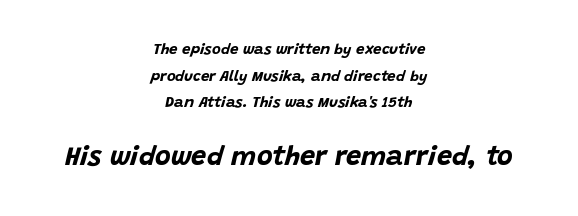
Casual observation: everything's sitting right in the middle. The baseline area is clear. Notice how the stems are inclined rather than vertical — that's the hallmark of italics. Reading top to bottom, the characters get bigger at the block break. Letter spacing: default.
